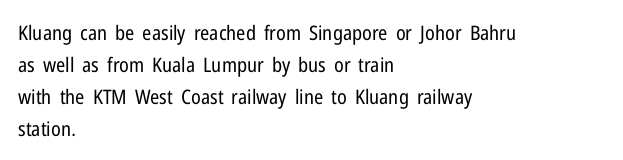
The image shows 20 px text type, upright; set left-aligned, normal line spacing (1.6x), normal letter spacing, not underlined.
